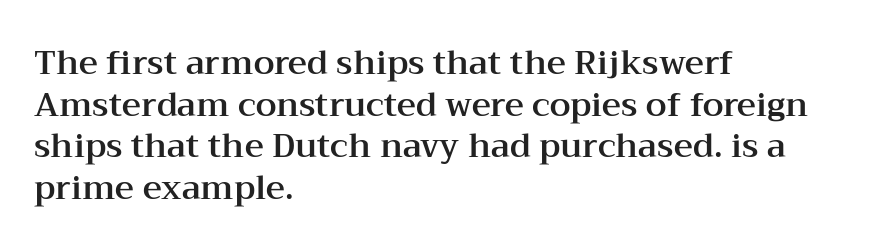
Q: Is the text italic (slanted)? A: No, it is upright.
Q: Is the typeface a serif or a sans-serif typeface? A: Serif.
Q: Is the text underlined? A: No.
Q: How is the paragraph aligned? A: Left-aligned.
Q: Is the spacing between letters normal or unusually wide? A: Normal.
Q: Is the spacing between lines tight, normal or loose? A: Normal.
Q: Width (condensed, normal, or wide)? A: Wide.
Q: Stroke contrast? A: Medium.
Q: x-height? A: Medium.
Q: Monospaced? A: No.
